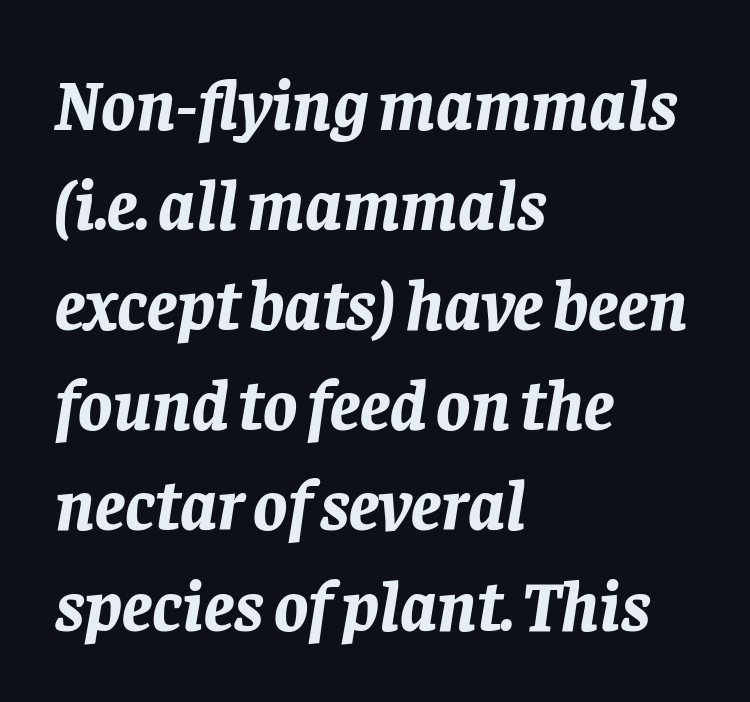
The image shows 71 px bold type, italic (leaning right); set left-aligned, normal line spacing (1.41x), normal letter spacing, not underlined; low stroke contrast and a large x-height.
